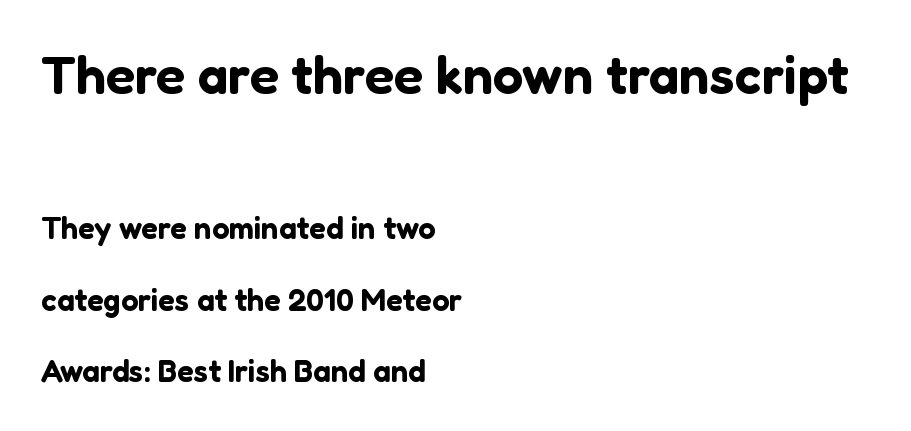
Q: Is the text italic (slanted)? A: No, it is upright.
Q: Is the typeface a serif or a sans-serif typeface? A: Sans-serif.
Q: Is the text underlined? A: No.
Q: How is the paragraph aligned? A: Left-aligned.
Q: Is the spacing between letters normal or unusually wide? A: Normal.
Q: Is the spacing between lines tight, normal or loose? A: Loose.
Q: Which block of text is set in a larger size, the first (top) or the second (bottom)? A: The first (top) one.
Q: Width (condensed, normal, or wide)? A: Normal.
Q: Stroke contrast? A: Low.
Q: x-height? A: Medium.
Q: Monospaced? A: No.
